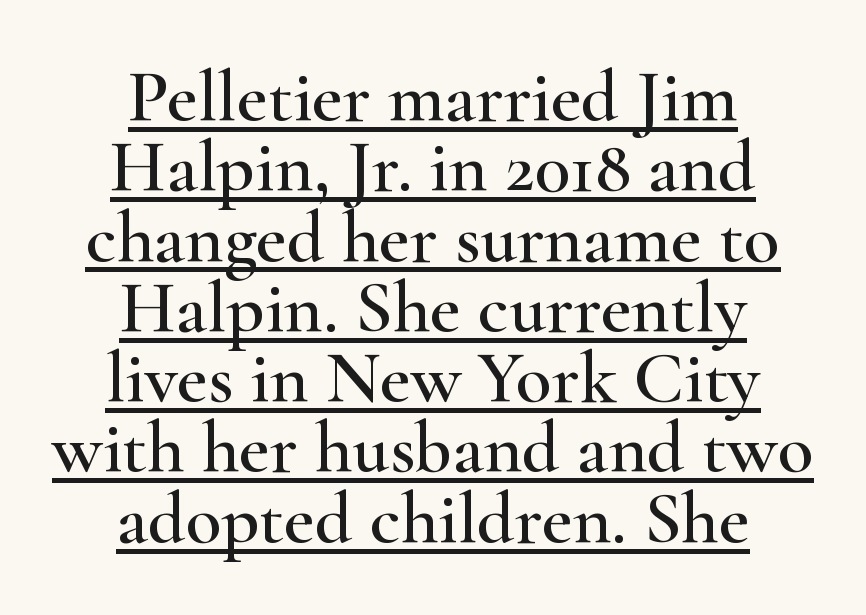
Upright lettering throughout. If you folded the block vertically in half, each line would mirror itself in length. There is no visible air inserted between adjacent glyphs. Font category for this specimen: serif.
